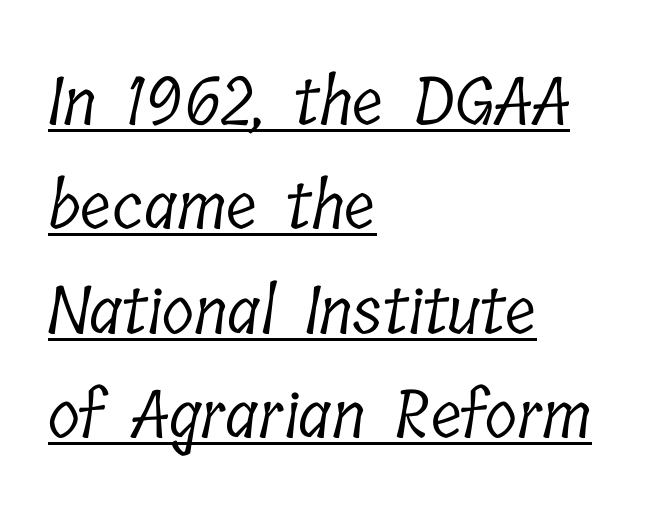
{"serif": "yes", "bold": "no", "weight": "light", "width": "condensed", "stroke_contrast": "low", "x_height": "medium", "monospaced": "no", "underline": "yes", "align": "left", "line_spacing": "normal", "line_spacing_ratio": 1.58, "letter_spacing": "normal", "letter_spacing_em": 0.0, "glyph_px": 66}
